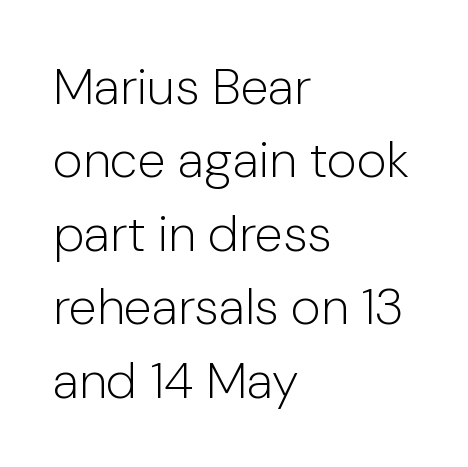
The image shows 51 px light sans-serif type, upright; set left-aligned, normal line spacing (1.44x), normal letter spacing, not underlined; low stroke contrast and a medium x-height.
